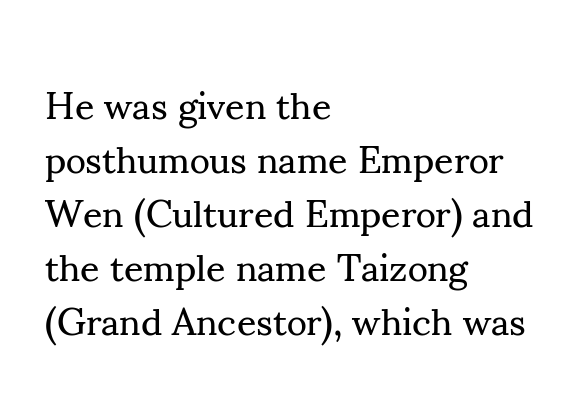
Q: Is the text bold? A: No.
Q: Is the text italic (slanted)? A: No, it is upright.
Q: Is the typeface a serif or a sans-serif typeface? A: Serif.
Q: Is the text underlined? A: No.
Q: How is the paragraph aligned? A: Left-aligned.
Q: Is the spacing between letters normal or unusually wide? A: Normal.
Q: Is the spacing between lines tight, normal or loose? A: Normal.
Q: Width (condensed, normal, or wide)? A: Normal.
Q: Stroke contrast? A: Medium.
Q: x-height? A: Small.
Q: Monospaced? A: No.
